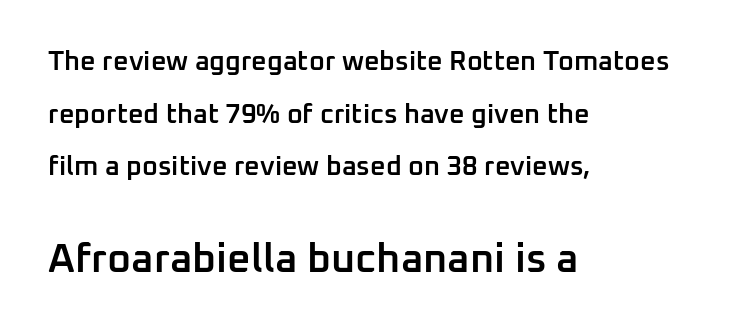
Letterform terminals end flat and unadorned throughout the passage. Just letters on the line, the space beneath them empty. The ragged edge is on the right, which tells us the setting is flush left. The face used here is proportionally spaced, like ordinary book or web type. Look at the stroke-to-counter ratio: somewhat heavy, a semibold. Between one letter and the next there's only the usual sliver of space.
